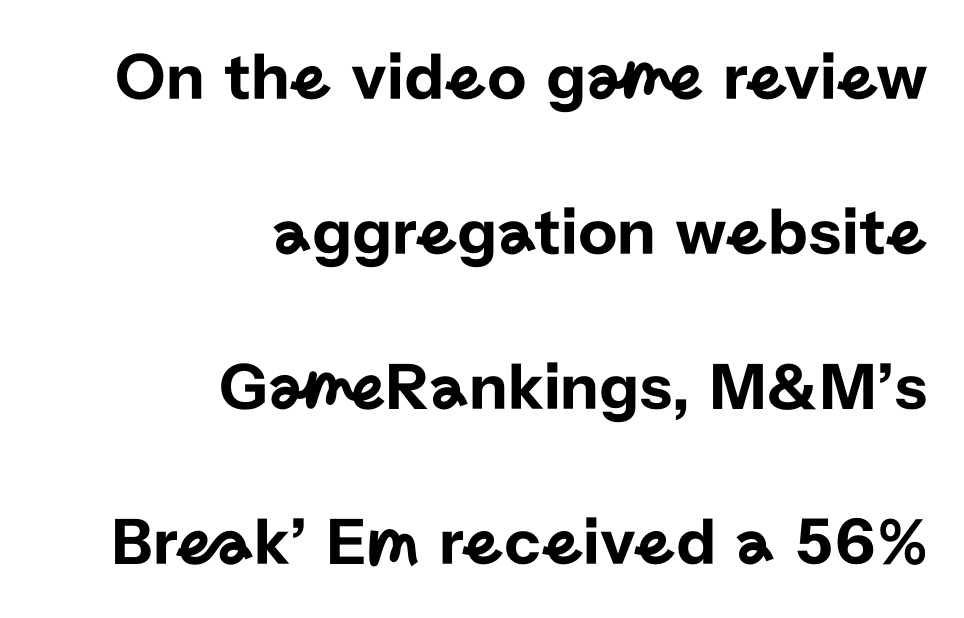
{"serif": "no", "italic": "no", "width": "normal", "stroke_contrast": "low", "x_height": "medium", "monospaced": "no", "underline": "no", "align": "right", "line_spacing": "loose", "line_spacing_ratio": 2.28, "letter_spacing": "normal", "letter_spacing_em": 0.0, "glyph_px": 68}
